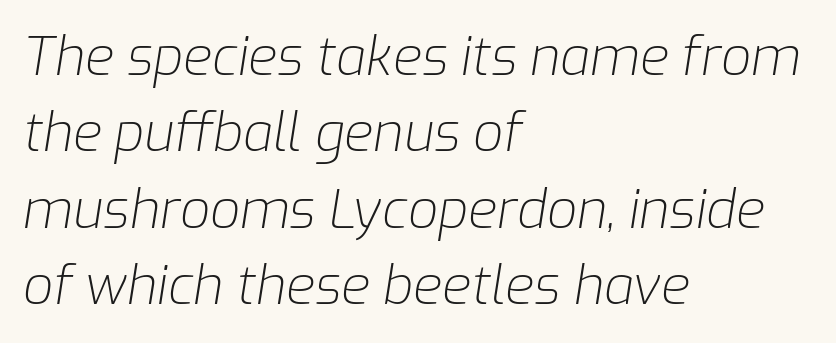
Q: Is the text bold? A: No.
Q: Is the text italic (slanted)? A: Yes, it leans right by about 9 degrees.
Q: Is the text underlined? A: No.
Q: How is the paragraph aligned? A: Left-aligned.
Q: Is the spacing between letters normal or unusually wide? A: Normal.
Q: Is the spacing between lines tight, normal or loose? A: Normal.
Q: Width (condensed, normal, or wide)? A: Normal.
Q: Stroke contrast? A: Low.
Q: x-height? A: Medium.
Q: Monospaced? A: No.
